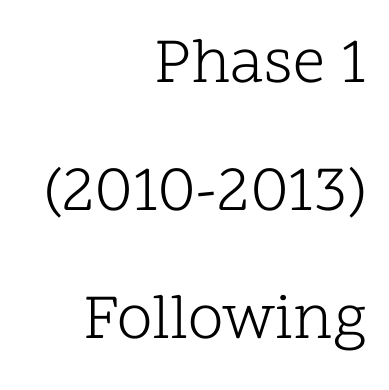
Q: Is the text bold? A: No.
Q: Is the text italic (slanted)? A: No, it is upright.
Q: Is the typeface a serif or a sans-serif typeface? A: Serif.
Q: Is the text underlined? A: No.
Q: How is the paragraph aligned? A: Right-aligned.
Q: Is the spacing between letters normal or unusually wide? A: Normal.
Q: Is the spacing between lines tight, normal or loose? A: Loose.
Q: Width (condensed, normal, or wide)? A: Normal.
Q: Stroke contrast? A: Low.
Q: x-height? A: Medium.
Q: Monospaced? A: No.
